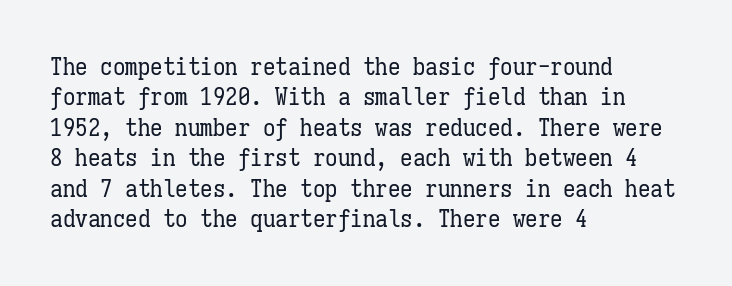
Nope, not italic — everything's standing straight. Only glyphs here, with clear space below each row. Leftover space on each line is placed entirely after the last word. The gaps between neighbouring characters are ordinary and unremarkable. A light-to-regular cut is what we see here.
